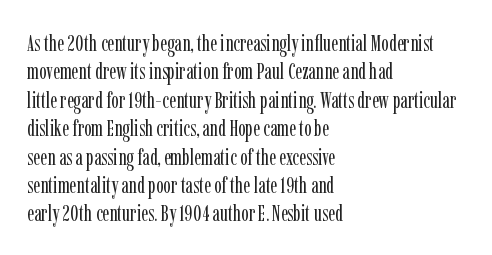
Q: Is the text bold? A: No.
Q: Is the text italic (slanted)? A: No, it is upright.
Q: Is the text underlined? A: No.
Q: How is the paragraph aligned? A: Left-aligned.
Q: Is the spacing between letters normal or unusually wide? A: Normal.
Q: Is the spacing between lines tight, normal or loose? A: Normal.
